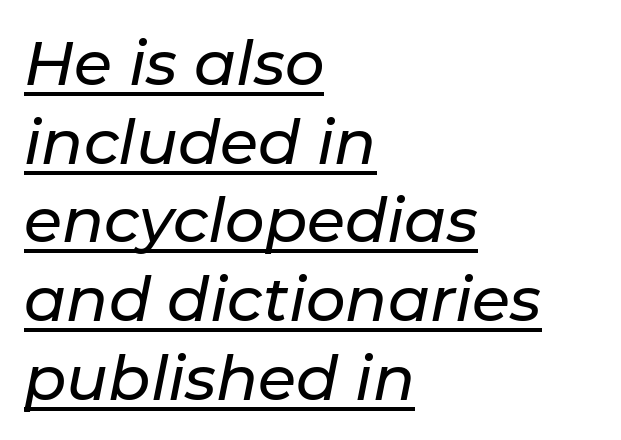
{"italic": "yes", "lean": "right", "slant_degrees": 11, "width": "normal", "stroke_contrast": "low", "x_height": "medium", "monospaced": "no", "underline": "yes", "align": "left", "line_spacing": "normal", "line_spacing_ratio": 1.27, "letter_spacing": "normal", "letter_spacing_em": 0.0, "glyph_px": 62}
